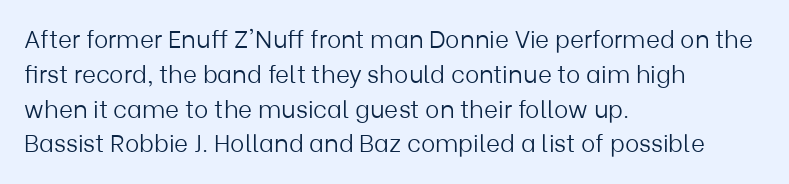
The image shows 24 px text type, upright; set left-aligned, normal line spacing (1.45x), normal letter spacing, not underlined.
